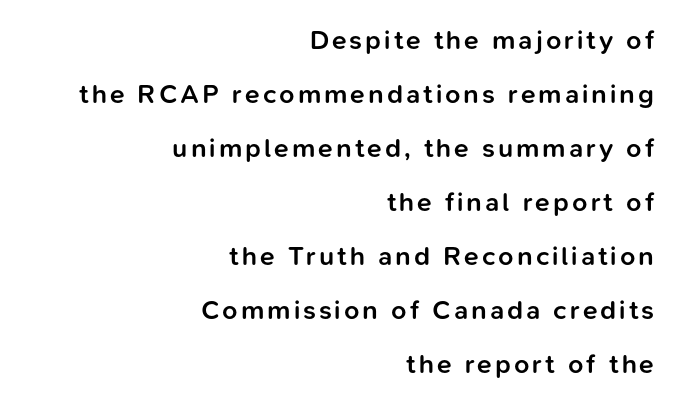
The image shows 27 px text type, upright; set right-aligned, loose line spacing (2.0x), not underlined.
